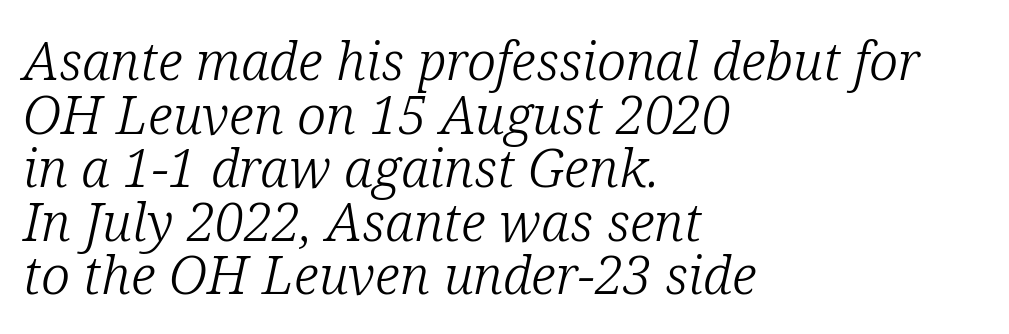
Q: Is the text bold? A: No.
Q: Is the text italic (slanted)? A: Yes, it leans right by about 12 degrees.
Q: Is the typeface a serif or a sans-serif typeface? A: Serif.
Q: Is the text underlined? A: No.
Q: How is the paragraph aligned? A: Left-aligned.
Q: Is the spacing between letters normal or unusually wide? A: Normal.
Q: Is the spacing between lines tight, normal or loose? A: Tight.
Q: Width (condensed, normal, or wide)? A: Normal.
Q: Stroke contrast? A: Low.
Q: x-height? A: Medium.
Q: Monospaced? A: No.
